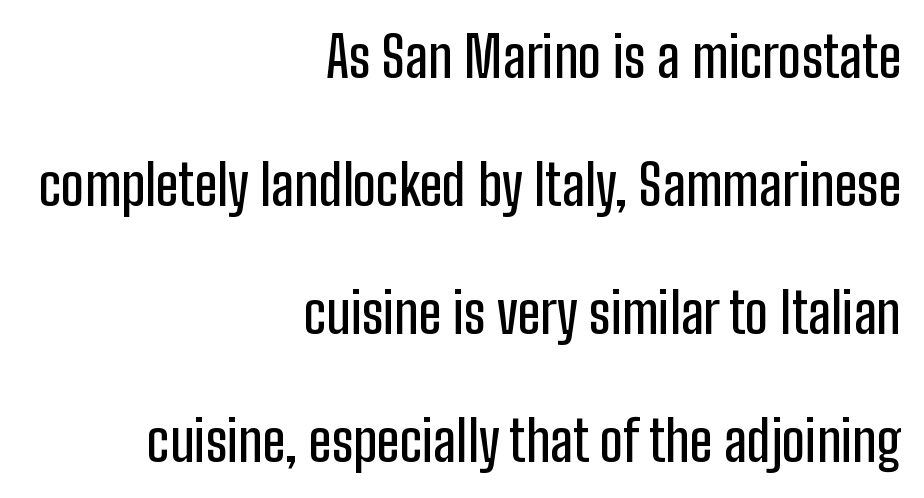
The image shows 55 px condensed sans-serif type, upright; set right-aligned, loose line spacing (2.33x), normal letter spacing, not underlined; low stroke contrast and a medium x-height.
